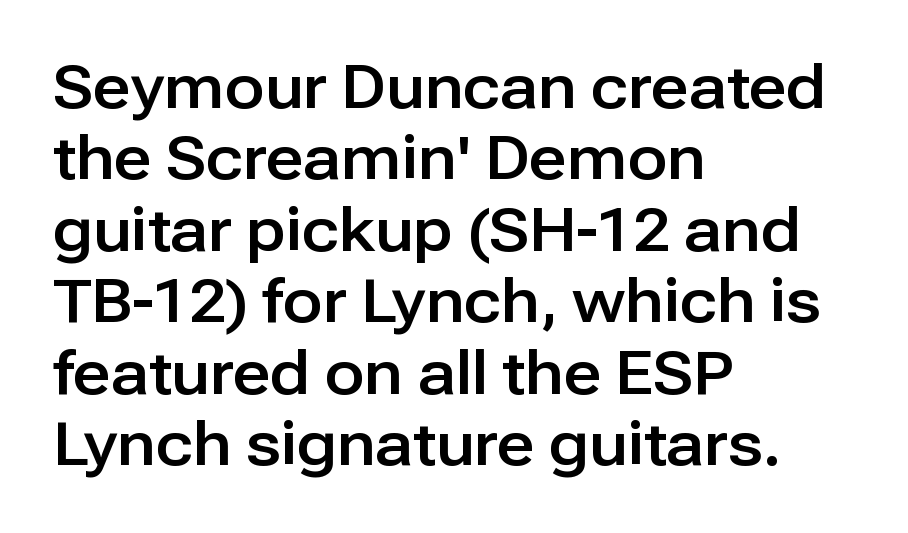
Q: Is the text italic (slanted)? A: No, it is upright.
Q: Is the typeface a serif or a sans-serif typeface? A: Sans-serif.
Q: Is the text underlined? A: No.
Q: How is the paragraph aligned? A: Left-aligned.
Q: Is the spacing between letters normal or unusually wide? A: Normal.
Q: Width (condensed, normal, or wide)? A: Normal.
Q: Stroke contrast? A: Low.
Q: x-height? A: Medium.
Q: Monospaced? A: No.
